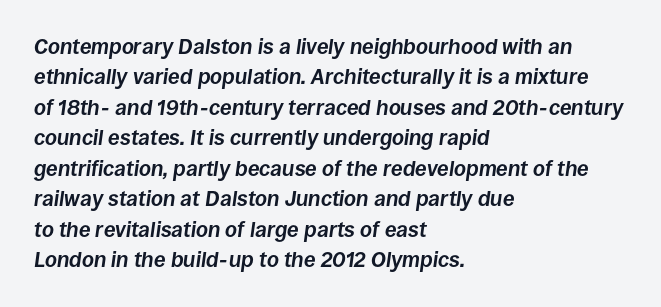
The image shows 21 px bold type, italic (leaning right); set left-aligned, normal line spacing (1.45x), normal letter spacing, not underlined.
